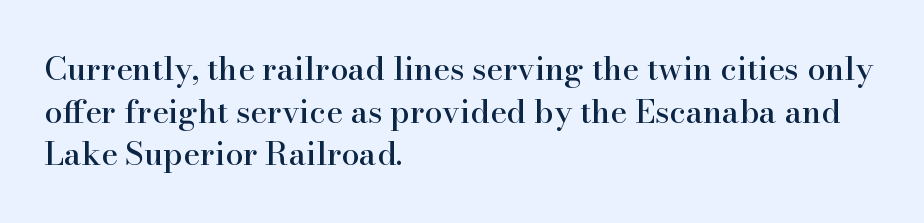
The image shows 32 px serif type, upright; set left-aligned, normal line spacing (1.33x), normal letter spacing, not underlined; high stroke contrast and a small x-height.
